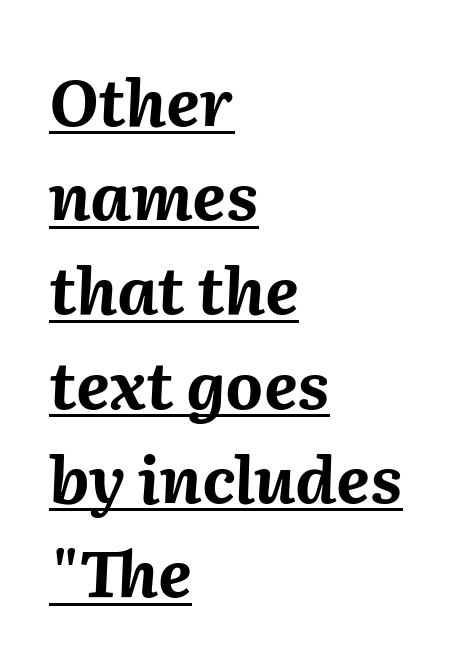
The image shows 65 px bold type, italic (leaning right); set left-aligned, normal line spacing (1.45x), normal letter spacing, underlined; medium stroke contrast and a medium x-height.
